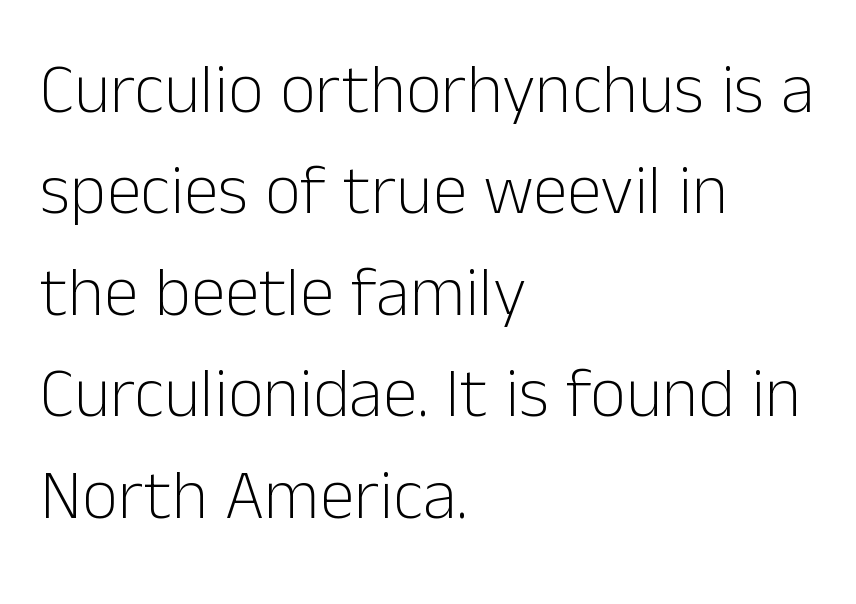
{"serif": "no", "italic": "no", "bold": "no", "weight": "light", "width": "normal", "stroke_contrast": "low", "x_height": "medium", "monospaced": "no", "underline": "no", "align": "left", "line_spacing": "normal", "line_spacing_ratio": 1.45, "letter_spacing": "normal", "letter_spacing_em": 0.0, "glyph_px": 70}
